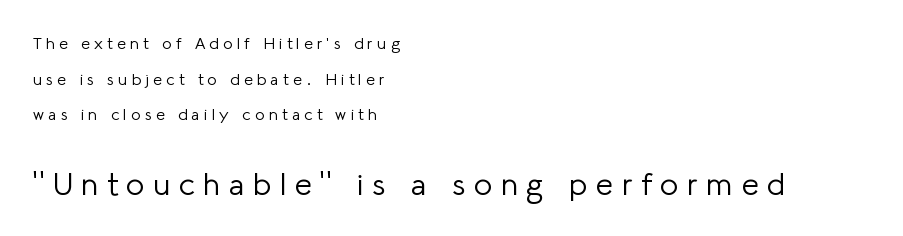
{"serif": "no", "italic": "no", "bold": "no", "weight": "light", "width": "normal", "stroke_contrast": "low", "x_height": "medium", "monospaced": "no", "underline": "no", "align": "left", "line_spacing": "loose", "line_spacing_ratio": 2.22, "letter_spacing": "wide", "letter_spacing_em": 0.27, "larger_block": "second", "size_ratio": 1.94, "glyph_px": 31}
